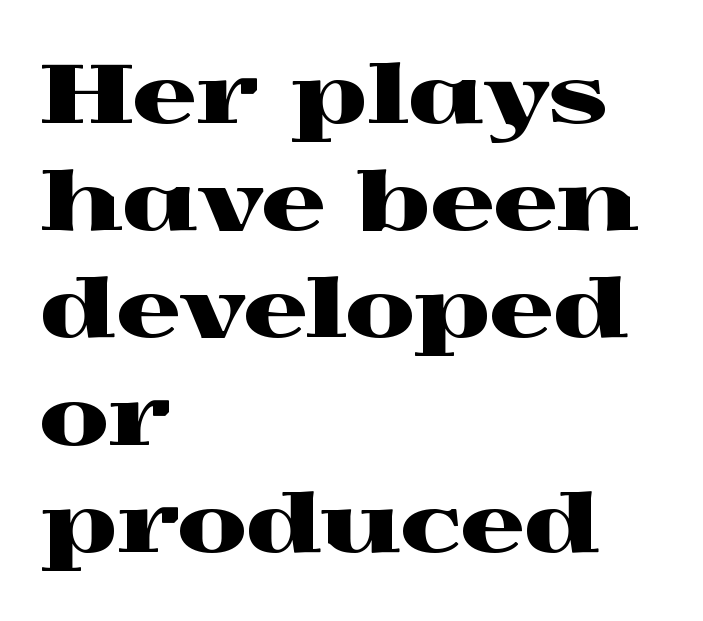
The image shows 80 px wide serif type, upright; set left-aligned, normal line spacing (1.34x), normal letter spacing, not underlined; a medium x-height.
